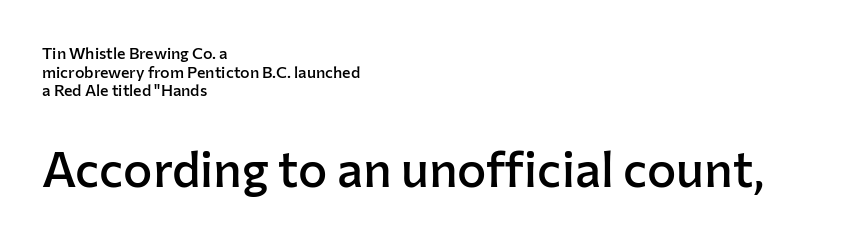
The font is running at a semibold setting, under full bold. The lines in this sample share a left origin and differ only in where they stop. No word sits above an underline. To sum up the face: it is a sans, with no serifs. Does the lettering tilt? It doesn't — this is upright.
